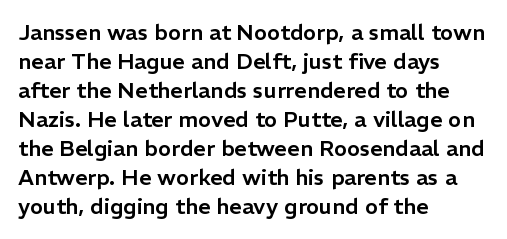
Q: Is the text italic (slanted)? A: No, it is upright.
Q: Is the text underlined? A: No.
Q: How is the paragraph aligned? A: Left-aligned.
Q: Is the spacing between letters normal or unusually wide? A: Normal.
Q: Is the spacing between lines tight, normal or loose? A: Normal.
